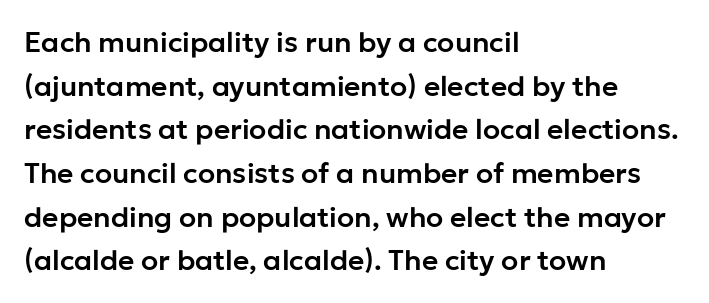
Unmarked baselines from the first word to the last. Honestly, the row spacing looks completely unremarkable. Notice how the passage keeps a crisp vertical edge on the left only. The horizontal fit of the characters is conventional and even. No italicization has been applied; the sample stays upright.
